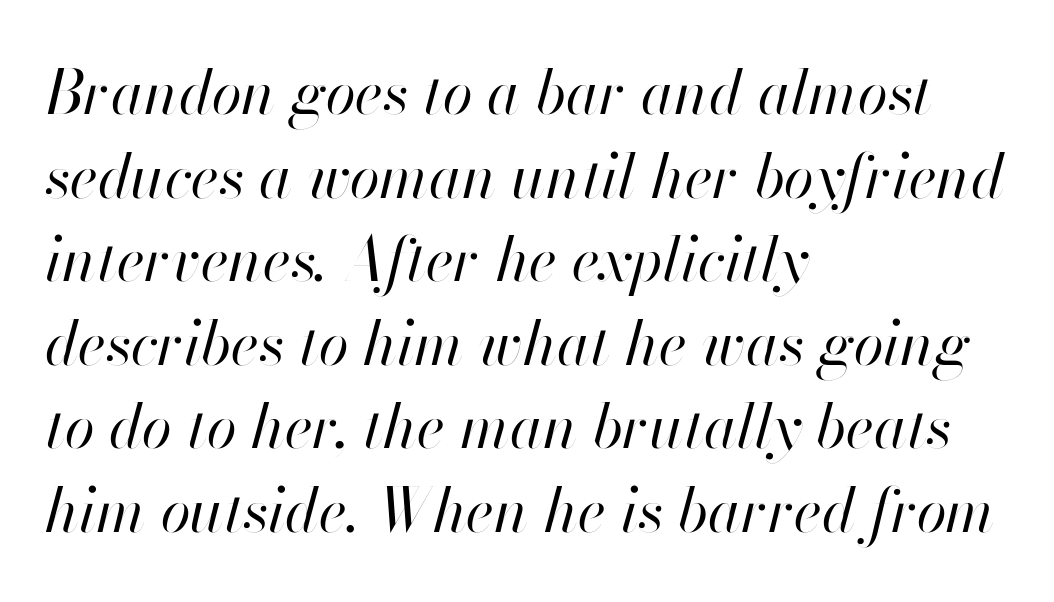
Rule under the text: the space is simply empty. The face looks like a standard text weight, possibly lighter. The letterforms sit shoulder to shoulder at normal distance. Note the varied advance widths — an 'i' is clearly narrower than an 'm'. If you drew a ruler down the left edge, every line would touch it.
